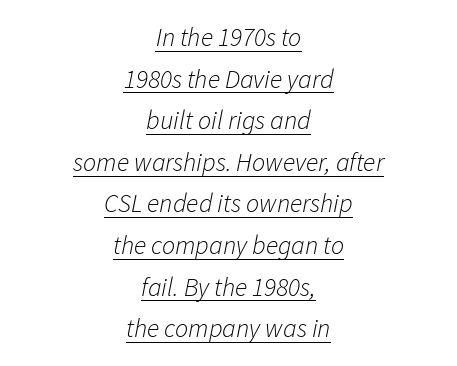
Q: Is the text bold? A: No.
Q: Is the text italic (slanted)? A: Yes, it leans right by about 11 degrees.
Q: Is the text underlined? A: Yes.
Q: How is the paragraph aligned? A: Centered.
Q: Is the spacing between letters normal or unusually wide? A: Normal.
Q: Is the spacing between lines tight, normal or loose? A: Normal.
